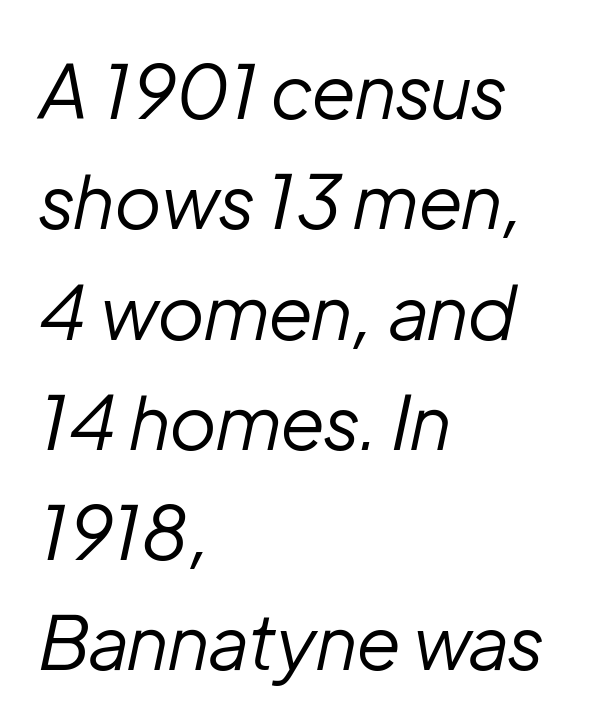
{"italic": "yes", "lean": "right", "slant_degrees": 12, "bold": "no", "weight": "regular", "width": "normal", "stroke_contrast": "low", "x_height": "medium", "monospaced": "no", "underline": "no", "align": "left", "line_spacing": "normal", "line_spacing_ratio": 1.49, "letter_spacing": "normal", "letter_spacing_em": 0.0, "glyph_px": 74}
